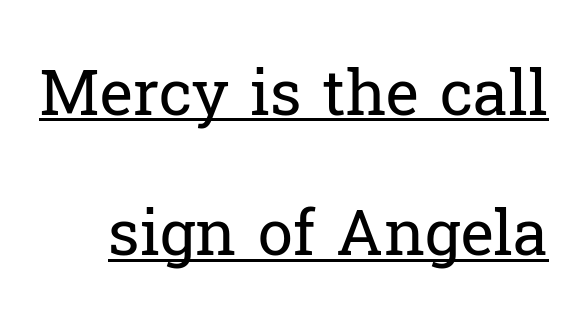
The image shows 63 px regular-weight serif type, upright; set loose line spacing (2.23x), normal letter spacing, underlined; low stroke contrast and a medium x-height.
